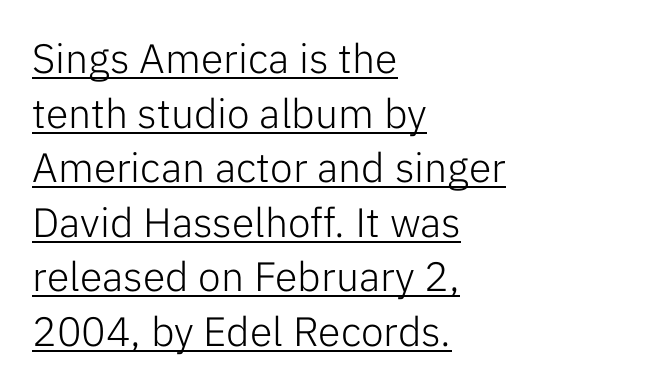
Q: Is the text bold? A: No.
Q: Is the text italic (slanted)? A: No, it is upright.
Q: Is the typeface a serif or a sans-serif typeface? A: Sans-serif.
Q: Is the text underlined? A: Yes.
Q: How is the paragraph aligned? A: Left-aligned.
Q: Is the spacing between letters normal or unusually wide? A: Normal.
Q: Is the spacing between lines tight, normal or loose? A: Normal.
Q: Width (condensed, normal, or wide)? A: Normal.
Q: Stroke contrast? A: Low.
Q: x-height? A: Medium.
Q: Monospaced? A: No.
